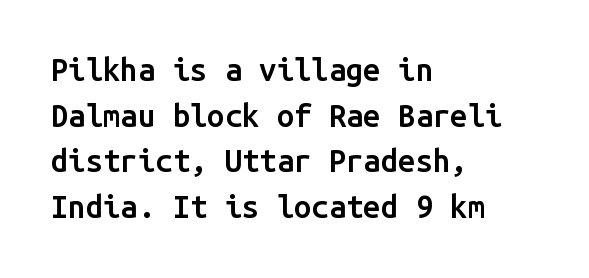
The image shows 31 px semibold sans-serif type, upright, monospaced; set left-aligned, normal line spacing (1.47x), normal letter spacing, not underlined; low stroke contrast and a medium x-height.
